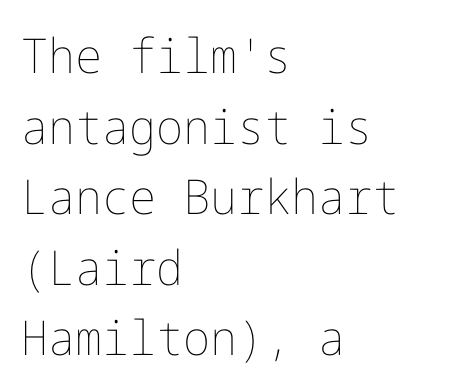
{"italic": "no", "bold": "no", "weight": "thin", "width": "normal", "stroke_contrast": "low", "x_height": "medium", "underline": "no", "align": "left", "line_spacing": "normal", "line_spacing_ratio": 1.47, "letter_spacing": "normal", "letter_spacing_em": 0.0, "glyph_px": 48}
